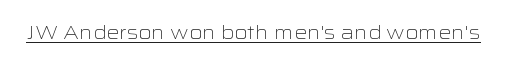
The image shows 20 px text type, upright; set normal letter spacing, underlined.
